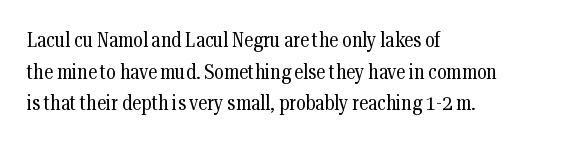
Style check: upright. Leftover space on each line is placed entirely after the last word. The rows are spaced the way most documents space them. The font is comparable to plain body text, perhaps lighter. Honestly, there is no underline to notice here at all. Nobody touched the tracking dial on this one.
